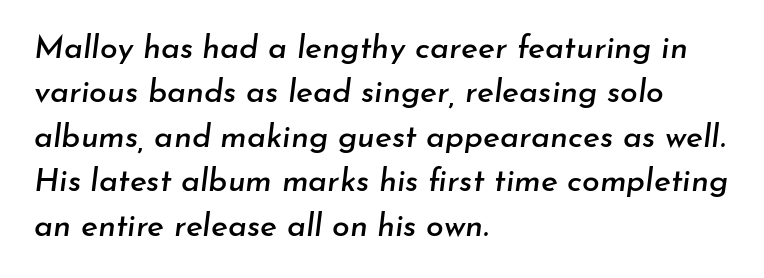
Vertical spacing — default. Tall strokes in this sample are angled rather than plumb. Each word holds together tightly as a unit, with standard inter-letter gaps. The lines in this sample share a left origin and differ only in where they stop. Descenders are the only things crossing below the line. This sample has the flowing, uneven cadence of proportional lettering.
